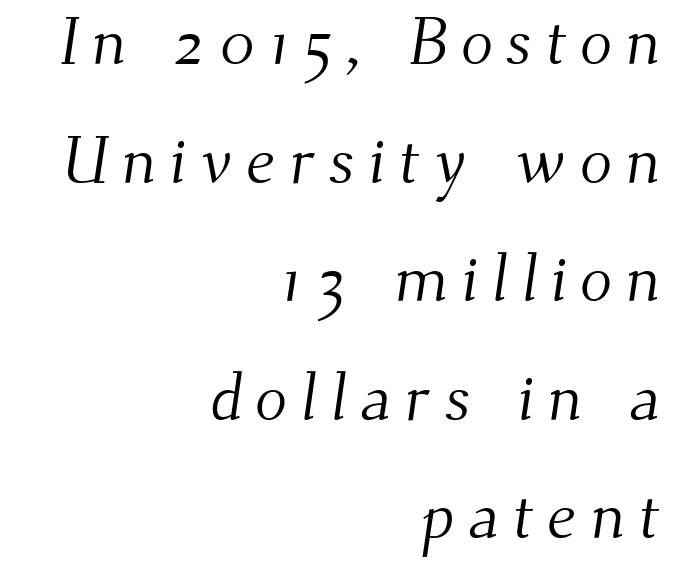
The image shows 67 px light serif type; set right-aligned, line spacing 1.77x, unusually wide letter spacing (+0.2 em), not underlined; medium stroke contrast and a small x-height.
